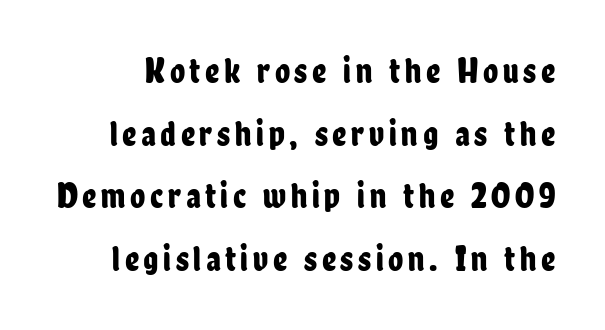
Q: Is the text italic (slanted)? A: No, it is upright.
Q: Is the typeface a serif or a sans-serif typeface? A: Sans-serif.
Q: Is the text underlined? A: No.
Q: Width (condensed, normal, or wide)? A: Condensed.
Q: Stroke contrast? A: Low.
Q: x-height? A: Medium.
Q: Monospaced? A: No.
